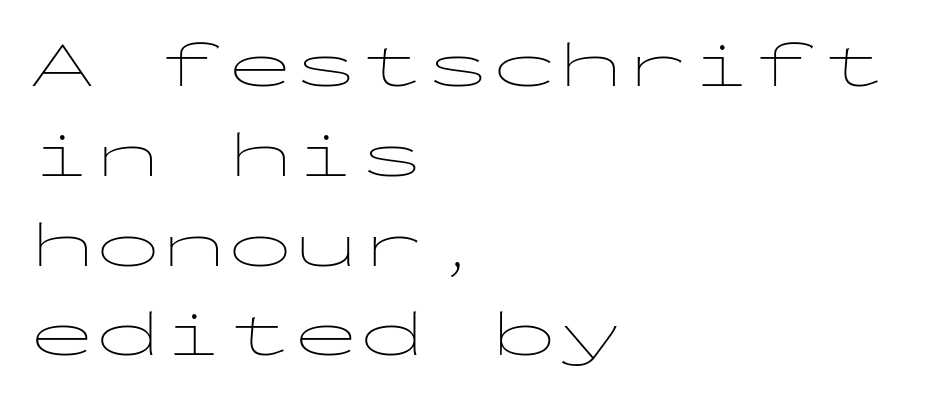
Stems and bowls with no extra thickness — not bold. Has an underline been added? It has not. Compared with a centered layout, this one pins lines to the left instead. Typographically, this falls in the sans-serif category. Is this a fixed-width face? Yes — each glyph sits in an identical cell. Inter-character spacing is left at the font's built-in metrics.
